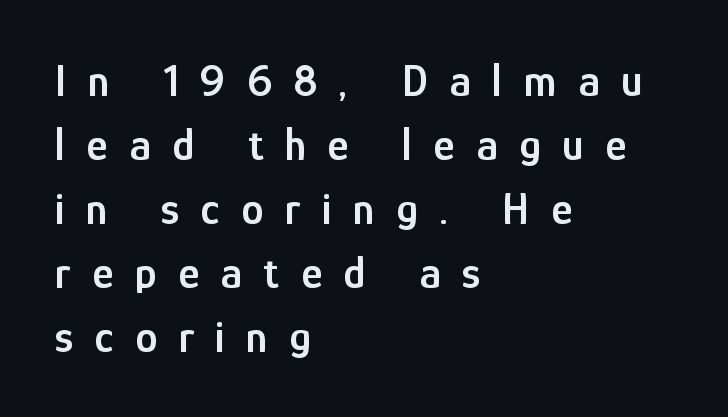
Regarding serifs, this sample does without them. The passage shown stacks its lines at a standard gap. These lines are rendered in a variable-pitch font. You can tell it's not italic because the verticals are truly vertical.
